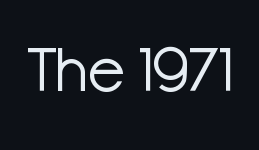
The image shows 60 px light sans-serif type, upright; set normal letter spacing, not underlined; low stroke contrast and a medium x-height.
